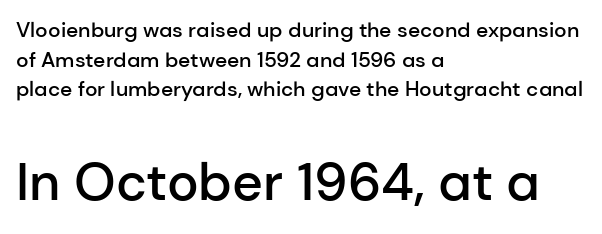
The image shows 53 px semibold sans-serif type, upright; set left-aligned, normal line spacing (1.41x), normal letter spacing, not underlined; the second (bottom) block is 2.52x larger; low stroke contrast and a medium x-height.
